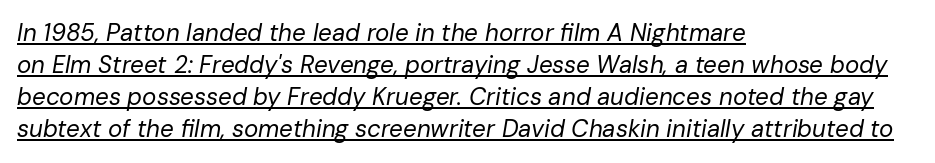
The image shows 24 px text type, italic (leaning right); set left-aligned, normal line spacing (1.34x), normal letter spacing, underlined.
